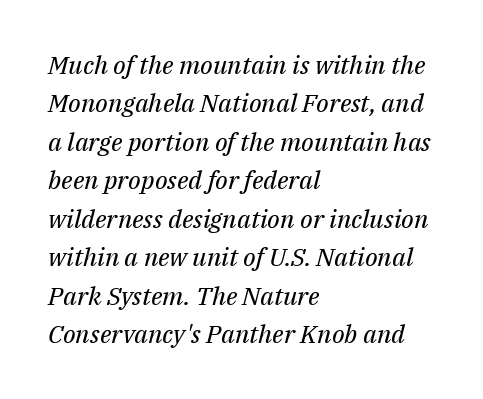
Q: Is the text bold? A: No.
Q: Is the text italic (slanted)? A: Yes, it leans right by about 14 degrees.
Q: Is the text underlined? A: No.
Q: How is the paragraph aligned? A: Left-aligned.
Q: Is the spacing between letters normal or unusually wide? A: Normal.
Q: Is the spacing between lines tight, normal or loose? A: Normal.
